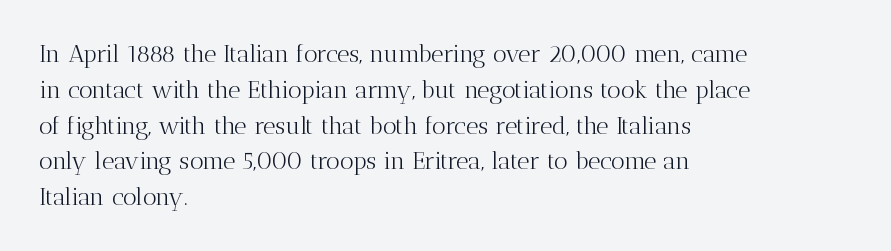
The image shows 24 px text type, upright; set left-aligned, normal line spacing (1.49x), normal letter spacing, not underlined.
